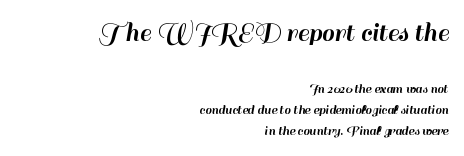
You could call the tracking neutral — neither tight nor loose. A student would call this right alignment; a typographer would say flush right, rag left. Do the characters align in a grid? No, the font is proportional. A typesetter would call this leading conventional body-copy spacing.
